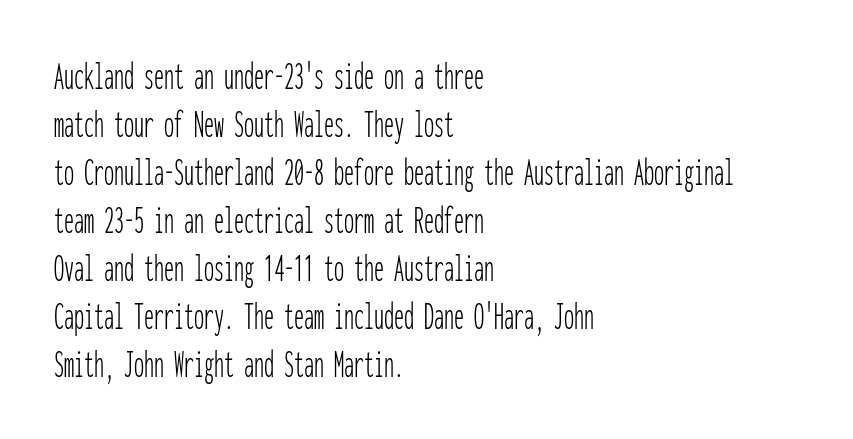
The image shows 40 px thin, condensed sans-serif type, upright, monospaced; set left-aligned, line spacing 1.2x, normal letter spacing, not underlined; low stroke contrast and a medium x-height.
